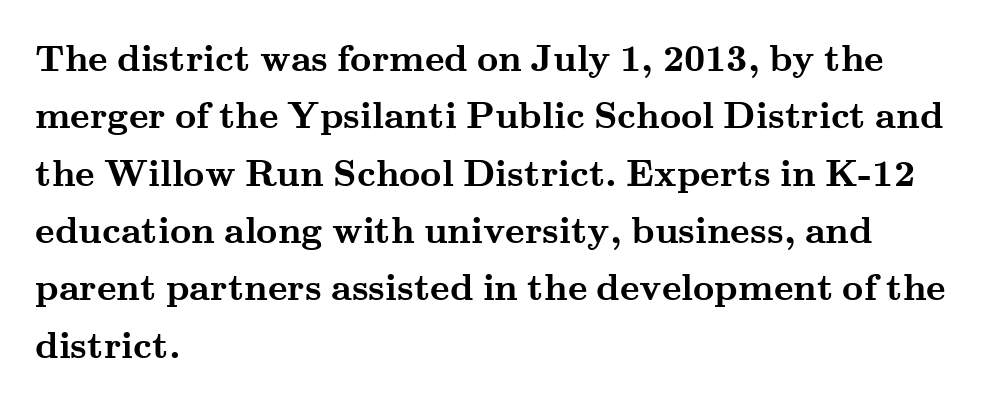
{"serif": "yes", "italic": "no", "bold": "yes", "weight": "semibold", "width": "wide", "stroke_contrast": "medium", "x_height": "small", "monospaced": "no", "underline": "no", "align": "left", "line_spacing": "normal", "line_spacing_ratio": 1.55, "letter_spacing": "normal", "letter_spacing_em": 0.0, "glyph_px": 37}
